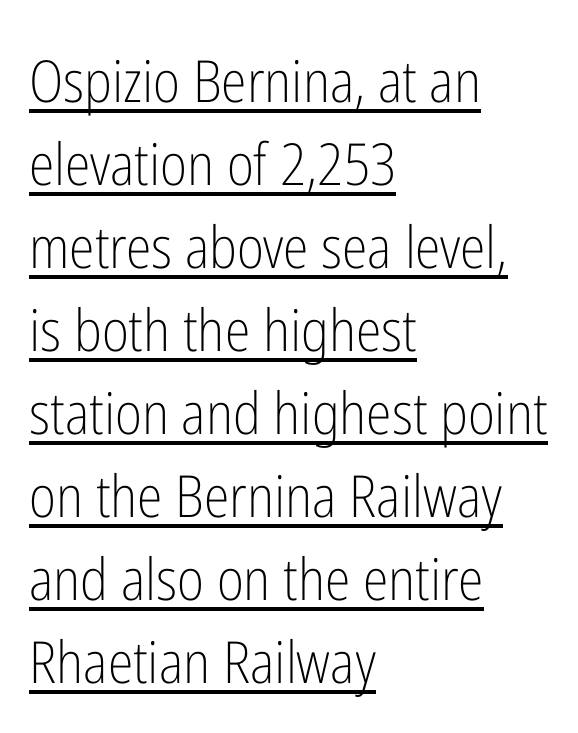
These lines are rendered in a variable-pitch font. A normal amount of white space separates one row of letters from the next. Line starts are locked; line ends wander. You could call the tracking neutral — neither tight nor loose.
